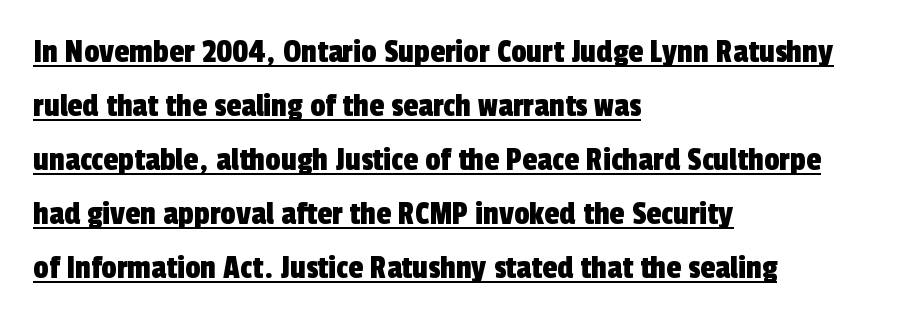
{"serif": "no", "width": "condensed", "x_height": "medium", "monospaced": "no", "underline": "yes", "align": "left", "line_spacing": "normal", "line_spacing_ratio": 1.59, "letter_spacing": "normal", "letter_spacing_em": 0.0, "glyph_px": 34}
